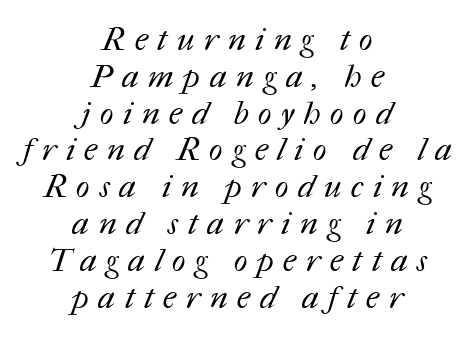
Q: Is the text bold? A: No.
Q: Is the text underlined? A: No.
Q: How is the paragraph aligned? A: Centered.
Q: Is the spacing between letters normal or unusually wide? A: Unusually wide.
Q: Is the spacing between lines tight, normal or loose? A: Tight.
Q: Width (condensed, normal, or wide)? A: Normal.
Q: Stroke contrast? A: Medium.
Q: x-height? A: Medium.
Q: Monospaced? A: No.
